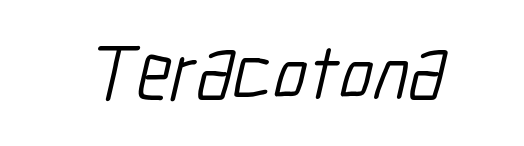
{"serif": "no", "bold": "no", "weight": "light", "width": "condensed", "stroke_contrast": "low", "x_height": "medium", "monospaced": "no", "underline": "no", "letter_spacing": "normal", "letter_spacing_em": 0.0, "glyph_px": 79}
